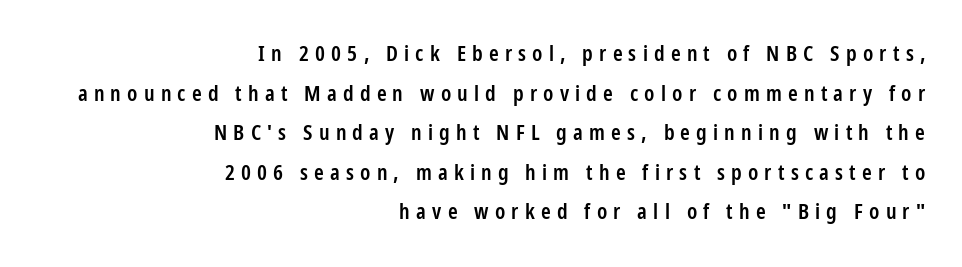
Which margin do the lines hug? The right one — the left edge is uneven. A clean baseline with only descenders dipping below it. Stroke thickness is moderately raised; the sample reads as semibold. The font's upright variant was chosen for this text. Spacing between characters has been opened up far beyond the box default.
